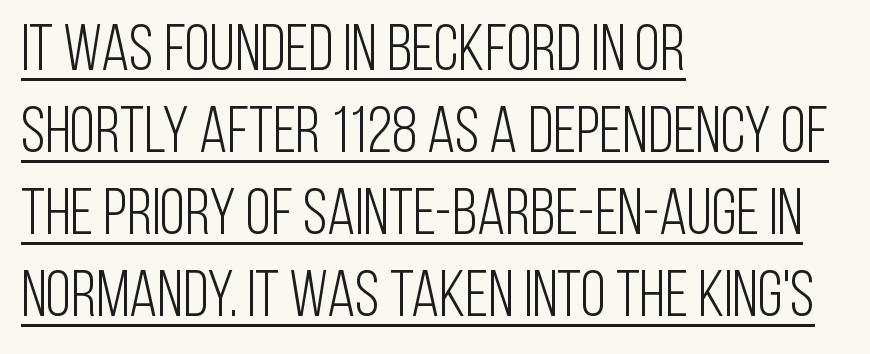
Q: Is the text bold? A: No.
Q: Is the text italic (slanted)? A: No, it is upright.
Q: Is the typeface a serif or a sans-serif typeface? A: Sans-serif.
Q: Is the text underlined? A: Yes.
Q: How is the paragraph aligned? A: Left-aligned.
Q: Is the spacing between letters normal or unusually wide? A: Normal.
Q: Is the spacing between lines tight, normal or loose? A: Normal.
Q: Width (condensed, normal, or wide)? A: Condensed.
Q: Stroke contrast? A: Low.
Q: x-height? A: Large.
Q: Monospaced? A: No.
